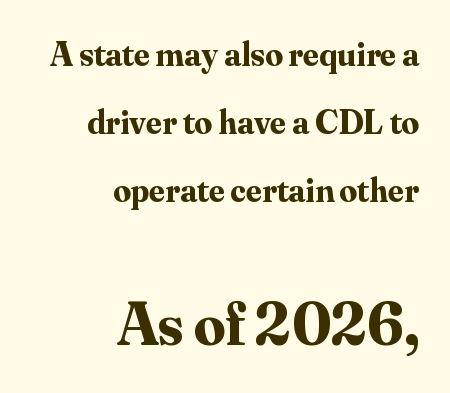
Q: Is the text bold? A: Yes.
Q: Is the text italic (slanted)? A: No, it is upright.
Q: Is the typeface a serif or a sans-serif typeface? A: Serif.
Q: Is the text underlined? A: No.
Q: How is the paragraph aligned? A: Right-aligned.
Q: Is the spacing between letters normal or unusually wide? A: Normal.
Q: Is the spacing between lines tight, normal or loose? A: Loose.
Q: Which block of text is set in a larger size, the first (top) or the second (bottom)? A: The second (bottom) one.
Q: Width (condensed, normal, or wide)? A: Normal.
Q: Stroke contrast? A: Medium.
Q: x-height? A: Small.
Q: Monospaced? A: No.
